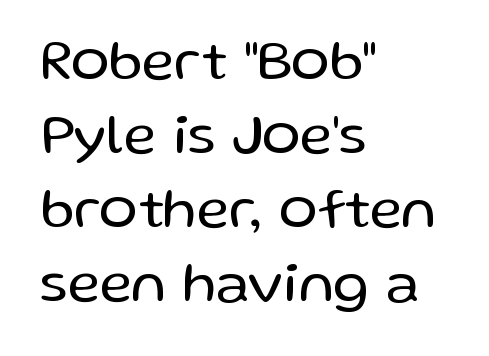
{"serif": "no", "italic": "no", "bold": "no", "weight": "regular", "width": "normal", "stroke_contrast": "low", "x_height": "medium", "monospaced": "no", "underline": "no", "align": "left", "line_spacing": "normal", "line_spacing_ratio": 1.3, "letter_spacing": "normal", "letter_spacing_em": 0.0, "glyph_px": 57}
